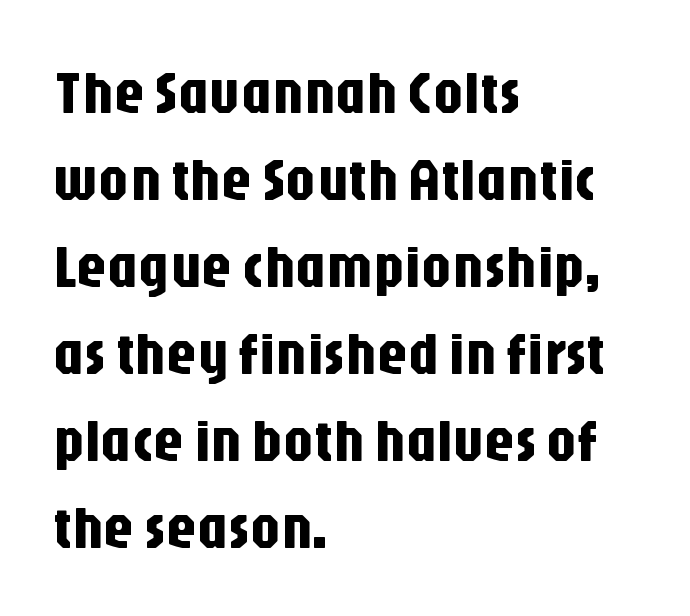
{"serif": "no", "italic": "no", "width": "condensed", "stroke_contrast": "low", "x_height": "large", "monospaced": "no", "underline": "no", "align": "left", "line_spacing": "normal", "line_spacing_ratio": 1.45, "letter_spacing": "normal", "letter_spacing_em": 0.0, "glyph_px": 60}
